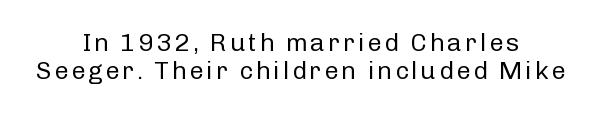
Is the type heavy? It reads as light-to-regular instead. Words float on clear page, feet unadorned. Line spacing here is tight. Is the block centered? Yes — each line is placed symmetrically about the middle. Posture: vertical.
